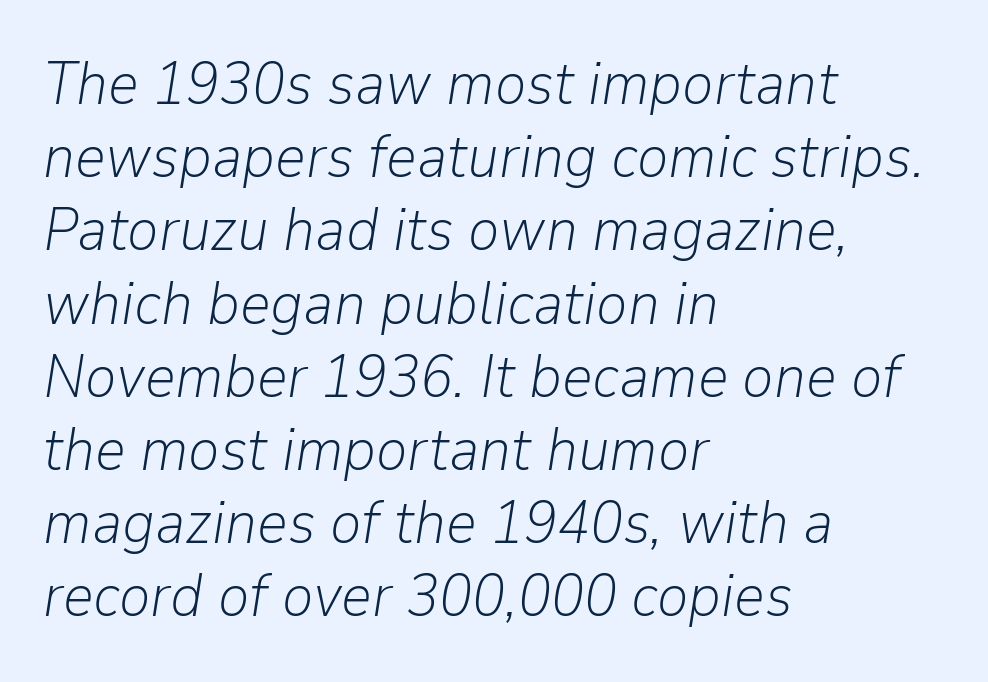
This rendering features lettering with no underline. This sample has the flowing, uneven cadence of proportional lettering. There is no visible air inserted between adjacent glyphs. A typesetter would mark this as italic. These lines are set flush left with a ragged right edge. Is the stroke heavy? The answer is a plain regular-or-lighter.
